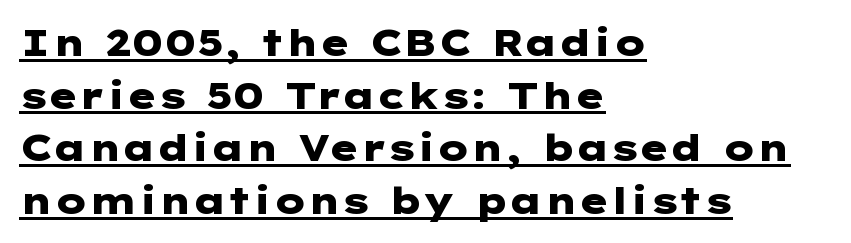
The passage shown is emphatically bold. The glyphs are accompanied by a horizontal stroke just below them. Where is the straight margin? On the left. Look at the bottom of the vertical strokes: they stop flat, with no serifs. A normal amount of white space separates one row of letters from the next. The gaps between neighbouring characters are ordinary and unremarkable.
